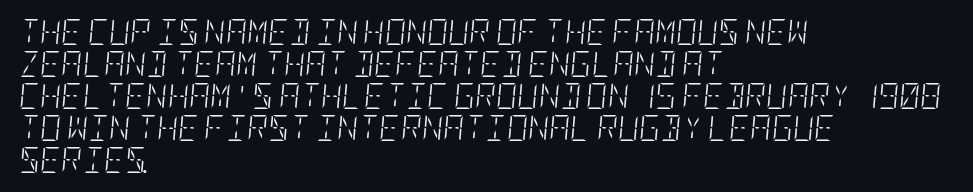
The image shows 26 px text type, italic (leaning right); set left-aligned, line spacing 1.23x, normal letter spacing, not underlined.
